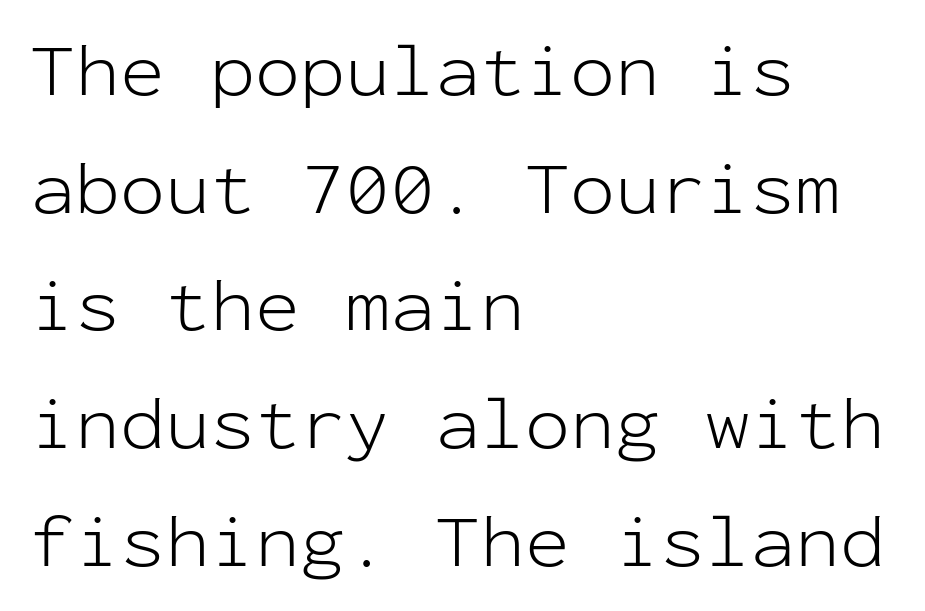
{"serif": "no", "italic": "no", "bold": "no", "weight": "light", "width": "normal", "stroke_contrast": "low", "x_height": "medium", "monospaced": "yes", "underline": "no", "align": "left", "line_spacing": "normal", "line_spacing_ratio": 1.57, "letter_spacing": "normal", "letter_spacing_em": 0.0, "glyph_px": 75}
